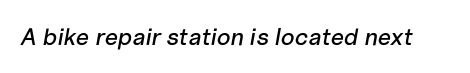
{"italic": "yes", "lean": "right", "slant_degrees": 10, "underline": "no", "letter_spacing": "normal", "letter_spacing_em": 0.0, "glyph_px": 24}
